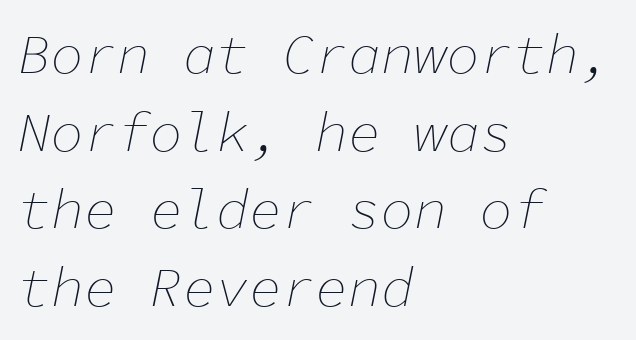
{"italic": "yes", "lean": "right", "slant_degrees": 11, "bold": "no", "weight": "thin", "width": "normal", "stroke_contrast": "low", "x_height": "medium", "monospaced": "yes", "underline": "no", "align": "left", "line_spacing": "normal", "line_spacing_ratio": 1.41, "letter_spacing": "normal", "letter_spacing_em": 0.0, "glyph_px": 55}
